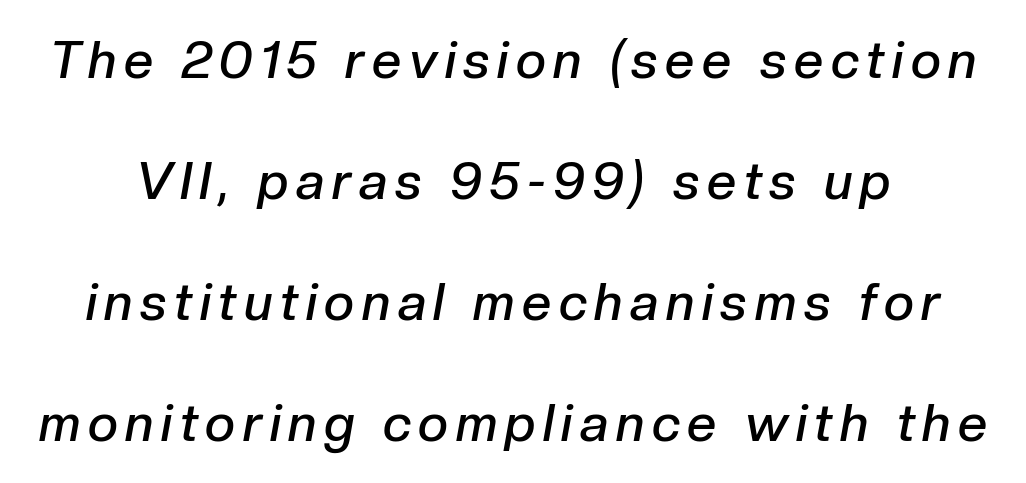
Q: Is the text bold? A: Semi-bold.
Q: Is the text italic (slanted)? A: Yes, it leans right by about 10 degrees.
Q: Is the text underlined? A: No.
Q: Is the spacing between lines tight, normal or loose? A: Loose.
Q: Width (condensed, normal, or wide)? A: Normal.
Q: Stroke contrast? A: Low.
Q: x-height? A: Medium.
Q: Monospaced? A: No.
